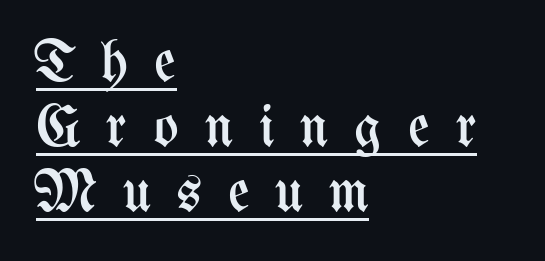
{"italic": "no", "bold": "no", "weight": "regular", "width": "condensed", "stroke_contrast": "medium", "x_height": "medium", "monospaced": "no", "underline": "yes", "align": "left", "line_spacing": "tight", "line_spacing_ratio": 1.1, "letter_spacing": "wide", "letter_spacing_em": 0.44, "glyph_px": 59}
